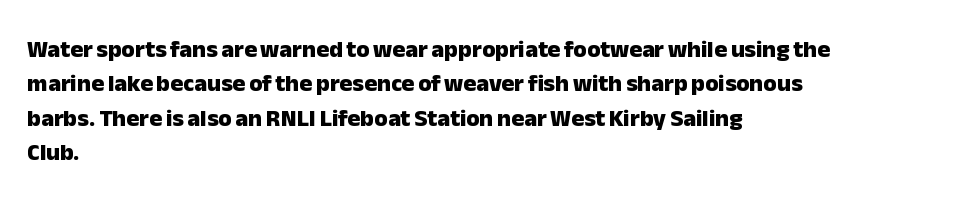
The passage shown is emphatically bold. The space directly below the letters is spotless. Italic? Not at all — the glyphs are vertical. The block of text has a typical density, with ordinary space between rows.
